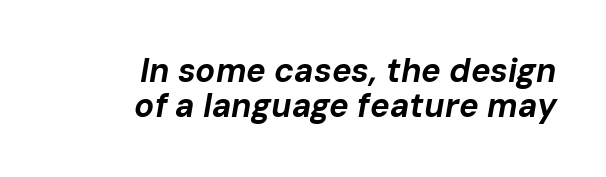
Q: Is the text bold? A: Yes.
Q: Is the text italic (slanted)? A: Yes, it leans right by about 10 degrees.
Q: Is the text underlined? A: No.
Q: How is the paragraph aligned? A: Right-aligned.
Q: Is the spacing between letters normal or unusually wide? A: Normal.
Q: Is the spacing between lines tight, normal or loose? A: Tight.
Q: Width (condensed, normal, or wide)? A: Normal.
Q: Stroke contrast? A: Low.
Q: x-height? A: Medium.
Q: Monospaced? A: No.
